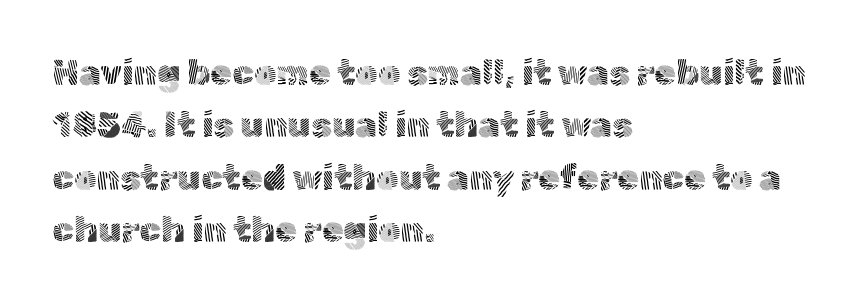
The image shows 35 px light sans-serif type, upright; set left-aligned, normal line spacing (1.5x), normal letter spacing, not underlined; a medium x-height.
